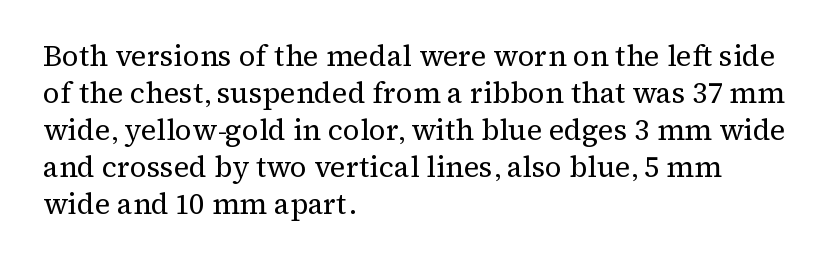
Q: Is the text bold? A: No.
Q: Is the text italic (slanted)? A: No, it is upright.
Q: Is the typeface a serif or a sans-serif typeface? A: Serif.
Q: Is the text underlined? A: No.
Q: How is the paragraph aligned? A: Left-aligned.
Q: Is the spacing between letters normal or unusually wide? A: Normal.
Q: Is the spacing between lines tight, normal or loose? A: Normal.
Q: Width (condensed, normal, or wide)? A: Normal.
Q: Stroke contrast? A: Medium.
Q: x-height? A: Medium.
Q: Monospaced? A: No.
